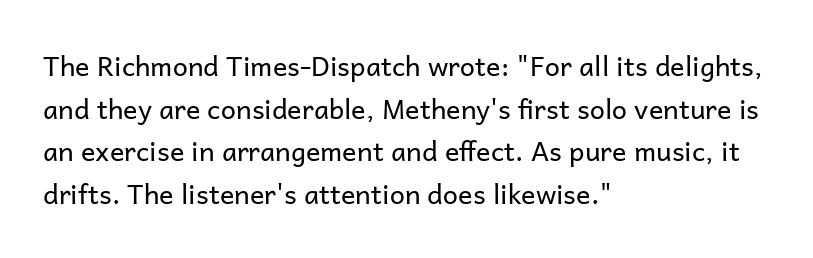
The ragged edge is on the right, which tells us the setting is flush left. Vertical strokes here are truly vertical. Heaviness? Minimal to ordinary, like unemphasized prose. Lines of text with bare space underneath.
